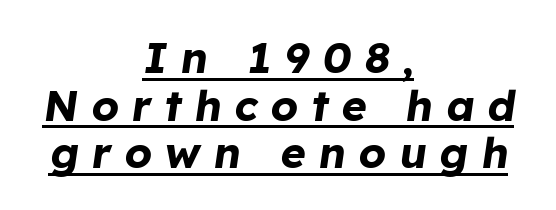
{"italic": "yes", "lean": "right", "slant_degrees": 8, "bold": "yes", "weight": "bold", "width": "normal", "stroke_contrast": "low", "x_height": "medium", "monospaced": "no", "underline": "yes", "align": "center", "line_spacing": "tight", "line_spacing_ratio": 1.11, "letter_spacing": "wide", "letter_spacing_em": 0.3, "glyph_px": 43}
